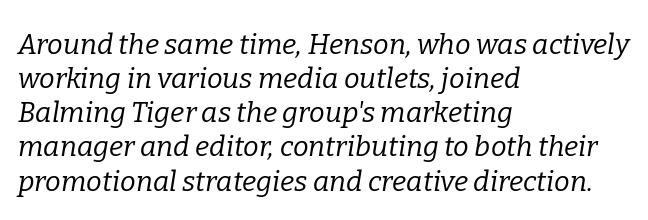
{"serif": "yes", "italic": "yes", "lean": "right", "slant_degrees": 9, "bold": "no", "weight": "regular", "width": "normal", "stroke_contrast": "low", "x_height": "medium", "monospaced": "no", "underline": "no", "align": "left", "line_spacing_ratio": 1.22, "letter_spacing": "normal", "letter_spacing_em": 0.0, "glyph_px": 28}
